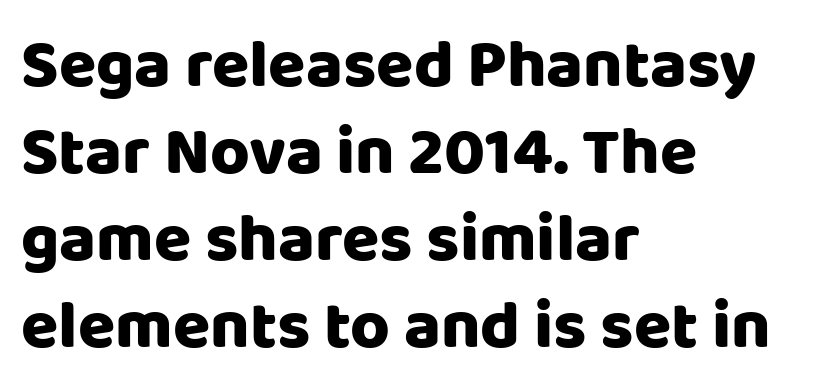
Font category for this specimen: sans-serif. Glyph-to-glyph distance matches everyday printed text. A typesetter would mark this as roman, not italic. A clean baseline with only descenders dipping below it. The line-height multiplier appears to be the usual default. Line beginnings align vertically; line endings do not.
